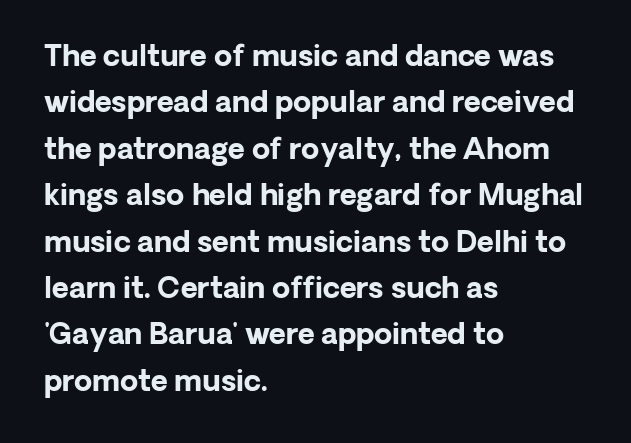
Q: Is the text bold? A: Yes.
Q: Is the text italic (slanted)? A: No, it is upright.
Q: Is the typeface a serif or a sans-serif typeface? A: Sans-serif.
Q: Is the text underlined? A: No.
Q: How is the paragraph aligned? A: Left-aligned.
Q: Is the spacing between letters normal or unusually wide? A: Normal.
Q: Is the spacing between lines tight, normal or loose? A: Normal.
Q: Width (condensed, normal, or wide)? A: Normal.
Q: Stroke contrast? A: Low.
Q: x-height? A: Medium.
Q: Monospaced? A: No.
